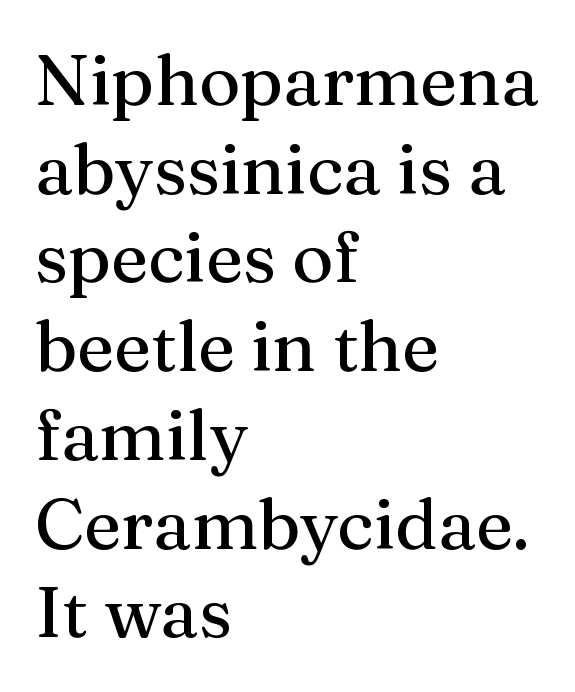
Q: Is the text italic (slanted)? A: No, it is upright.
Q: Is the typeface a serif or a sans-serif typeface? A: Serif.
Q: Is the text underlined? A: No.
Q: How is the paragraph aligned? A: Left-aligned.
Q: Is the spacing between letters normal or unusually wide? A: Normal.
Q: Is the spacing between lines tight, normal or loose? A: Normal.
Q: Width (condensed, normal, or wide)? A: Normal.
Q: Stroke contrast? A: Medium.
Q: x-height? A: Medium.
Q: Monospaced? A: No.
